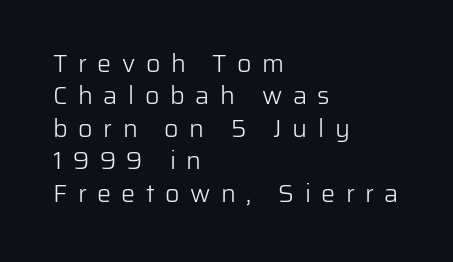
The image shows 25 px text type, upright; set left-aligned, normal line spacing (1.3x), unusually wide letter spacing (+0.42 em), not underlined.
